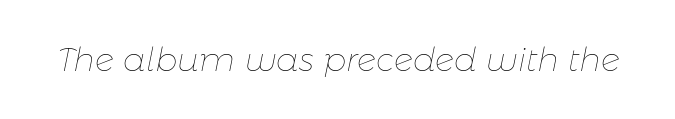
{"italic": "yes", "lean": "right", "slant_degrees": 11, "bold": "no", "weight": "thin", "width": "normal", "stroke_contrast": "low", "x_height": "medium", "monospaced": "no", "underline": "no", "letter_spacing": "normal", "letter_spacing_em": 0.0, "glyph_px": 33}
